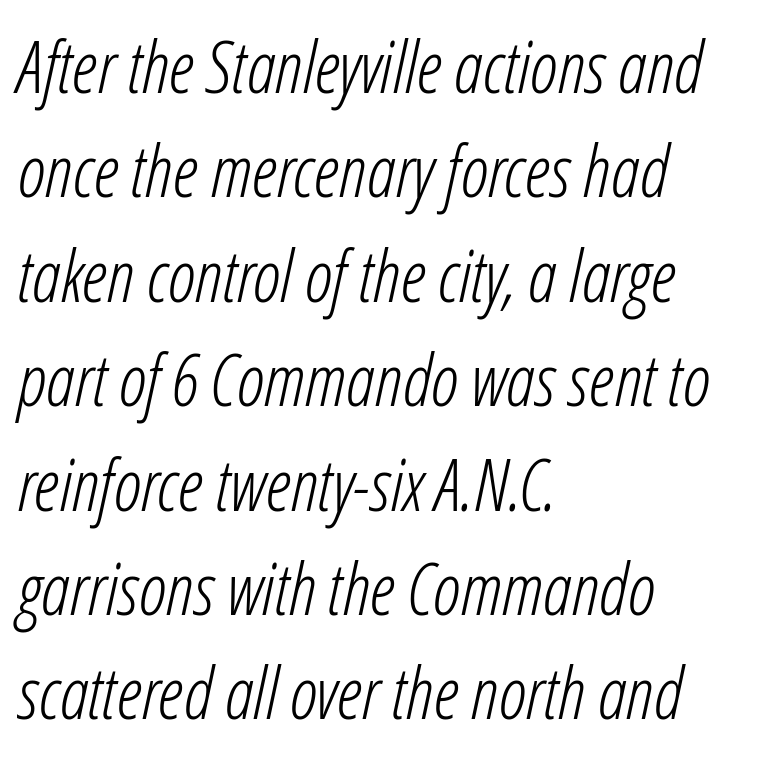
Emphasis-style slanted type is in use. This sample uses plain, unmodified letter spacing. Reading down the block, your eye returns to a fixed left position each line. Caption: face not bold, strokes unweighted. Leading: standard. The strip under each line holds only bare page.
